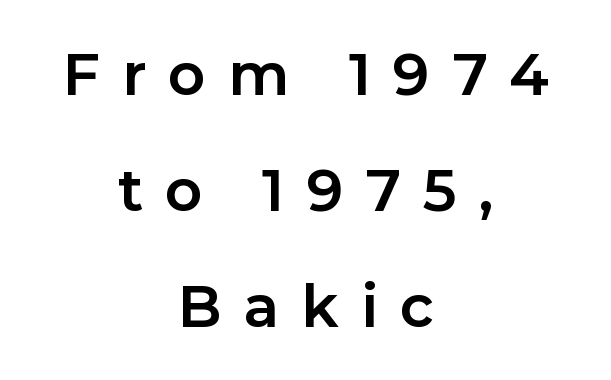
The image shows 58 px bold sans-serif type, upright; set centered, loose line spacing (2.0x), unusually wide letter spacing (+0.38 em), not underlined; low stroke contrast and a medium x-height.
